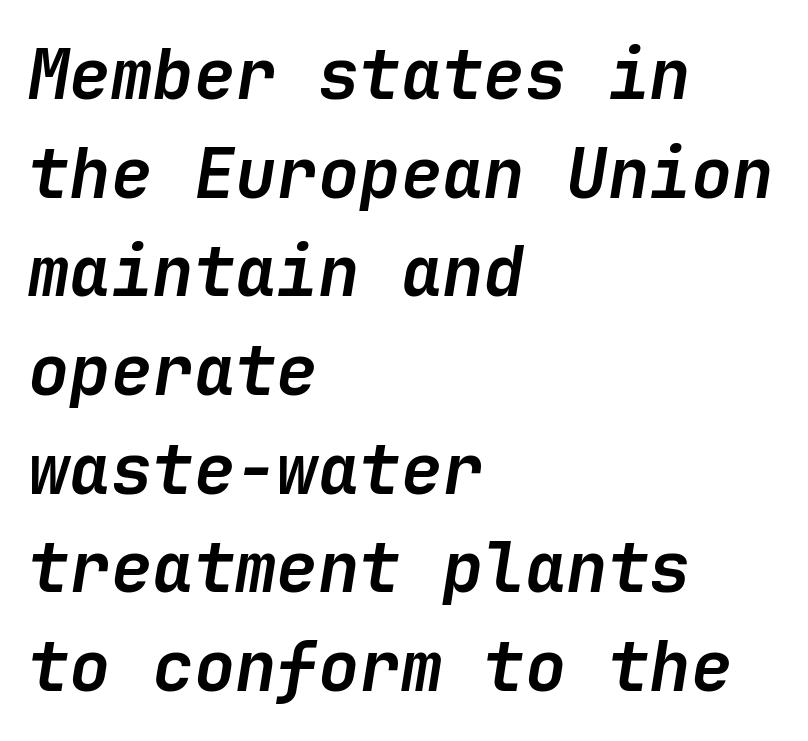
{"italic": "yes", "lean": "right", "slant_degrees": 9, "bold": "yes", "weight": "semibold", "width": "normal", "stroke_contrast": "low", "x_height": "medium", "underline": "no", "align": "left", "line_spacing": "normal", "line_spacing_ratio": 1.43, "letter_spacing": "normal", "letter_spacing_em": 0.0, "glyph_px": 69}
